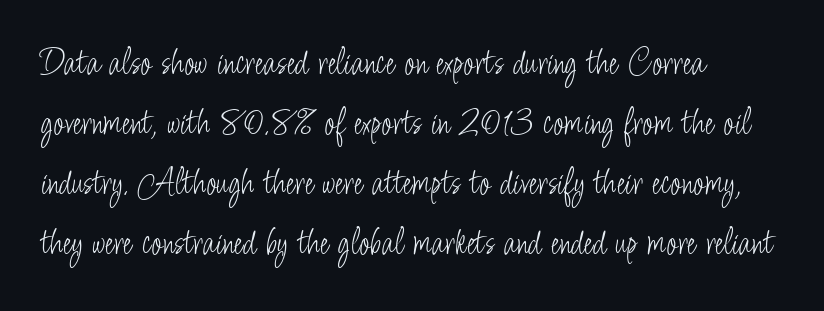
Q: Is the text bold? A: No.
Q: Is the text italic (slanted)? A: Yes.
Q: Is the typeface a serif or a sans-serif typeface? A: Sans-serif.
Q: Is the text underlined? A: No.
Q: How is the paragraph aligned? A: Left-aligned.
Q: Is the spacing between letters normal or unusually wide? A: Normal.
Q: Is the spacing between lines tight, normal or loose? A: Normal.
Q: Width (condensed, normal, or wide)? A: Condensed.
Q: Stroke contrast? A: Low.
Q: x-height? A: Small.
Q: Monospaced? A: No.
